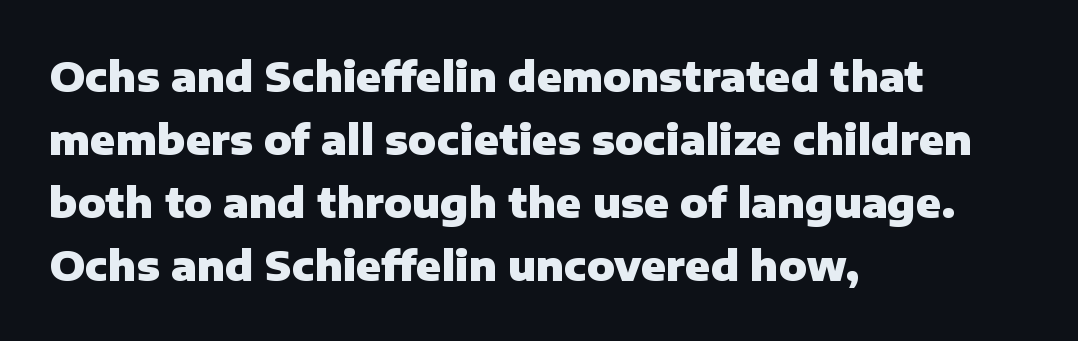
The image shows 41 px heavy sans-serif type, upright; set left-aligned, normal line spacing (1.54x), normal letter spacing, not underlined; low stroke contrast and a medium x-height.
